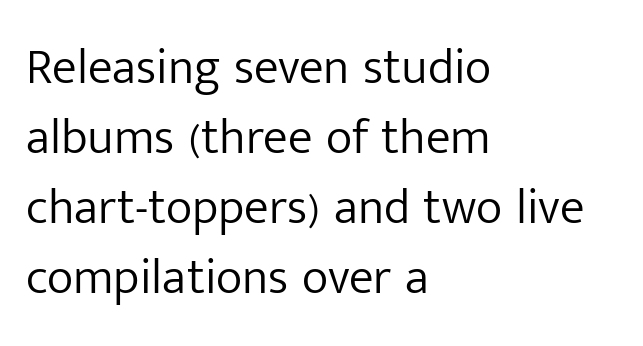
Quick note: underline off. Glyph-to-glyph distance matches everyday printed text. The strokes carry an ordinary text weight at most. Is this a sans? Yes — the strokes have no serifs.
